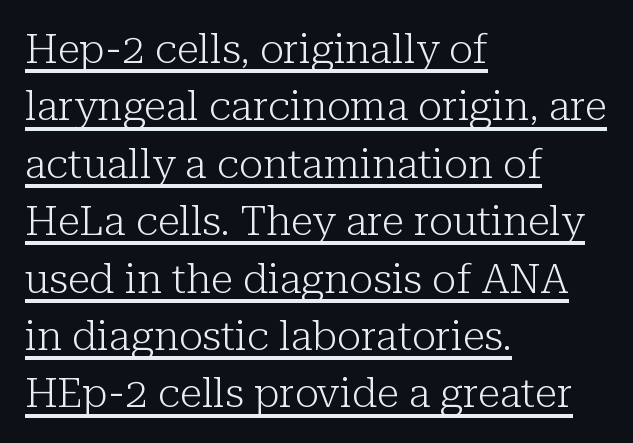
Q: Is the text bold? A: No.
Q: Is the text italic (slanted)? A: No, it is upright.
Q: Is the typeface a serif or a sans-serif typeface? A: Serif.
Q: Is the text underlined? A: Yes.
Q: How is the paragraph aligned? A: Left-aligned.
Q: Is the spacing between letters normal or unusually wide? A: Normal.
Q: Is the spacing between lines tight, normal or loose? A: Normal.
Q: Width (condensed, normal, or wide)? A: Normal.
Q: Stroke contrast? A: Low.
Q: x-height? A: Medium.
Q: Monospaced? A: No.
